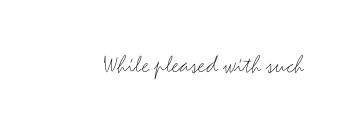
The image shows 26 px text type; set normal letter spacing, not underlined.
